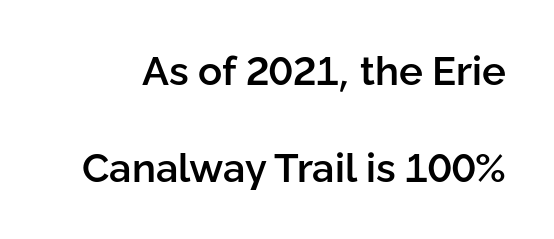
{"serif": "no", "italic": "no", "bold": "semi", "weight": "semibold", "width": "normal", "stroke_contrast": "low", "x_height": "medium", "monospaced": "no", "underline": "no", "line_spacing": "loose", "line_spacing_ratio": 2.42, "letter_spacing": "normal", "letter_spacing_em": 0.0, "glyph_px": 40}
